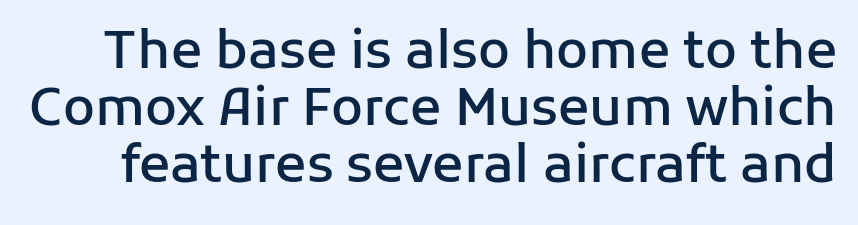
The image shows 52 px semibold sans-serif type, upright; set tight line spacing (1.1x), normal letter spacing, not underlined; low stroke contrast and a medium x-height.
